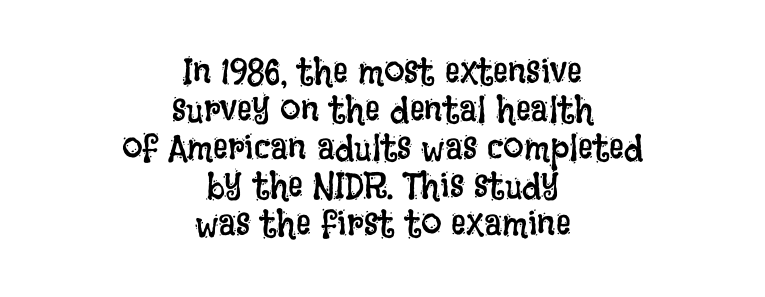
Every stem runs plumb, perpendicular to the baseline. Character widths vary here, with narrow letters taking less room than wide ones. Here the glyphs are tracked normally, forming tight word shapes. This reads as an unemphasized weight, regular at the heaviest. Beneath every word, the page is bare.
